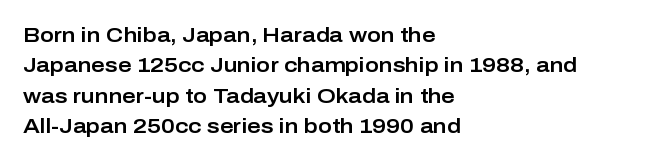
{"italic": "no", "underline": "no", "align": "left", "line_spacing": "normal", "line_spacing_ratio": 1.45, "letter_spacing": "normal", "letter_spacing_em": 0.0, "glyph_px": 21}
